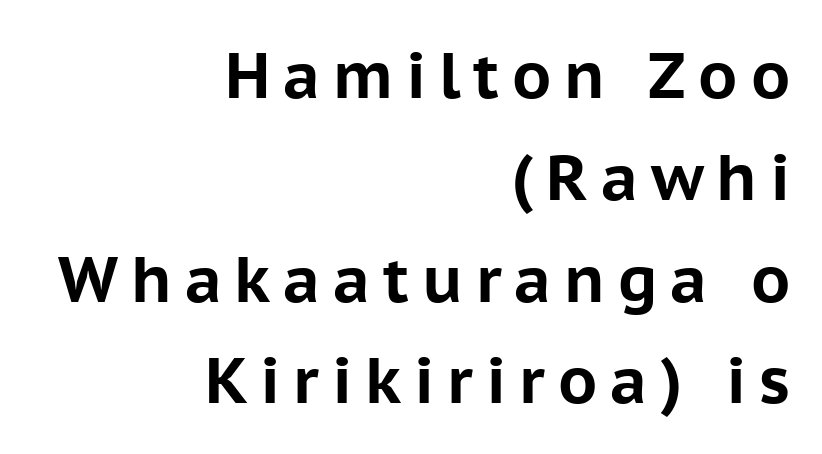
The type sits square on the baseline with zero lean. This block has exactly the height ordinary leading produces. These lines are rendered in a variable-pitch font. Examine the stroke ends and you'll find no serifs. In CSS terms this would be text-align: right. These lines have a slow, spaced-out rhythm from letter to letter.
